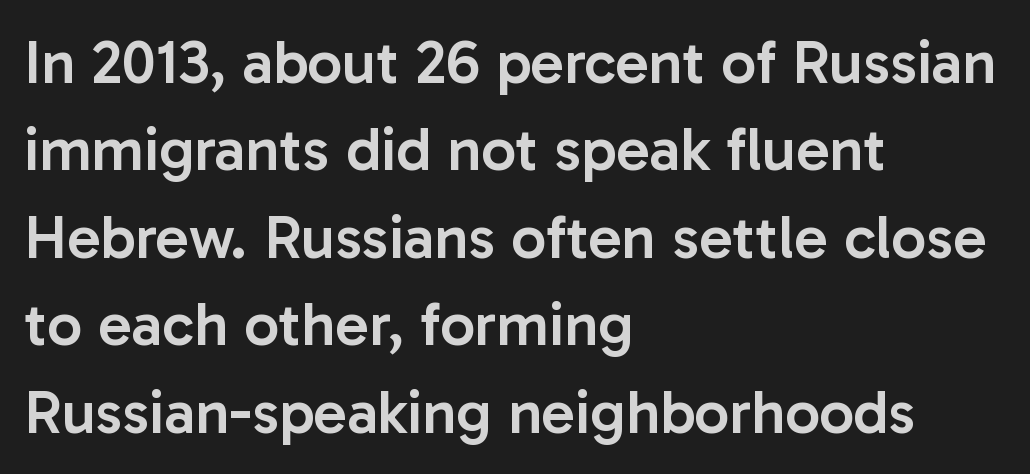
Q: Is the text bold? A: Semi-bold.
Q: Is the text italic (slanted)? A: No, it is upright.
Q: Is the typeface a serif or a sans-serif typeface? A: Sans-serif.
Q: Is the text underlined? A: No.
Q: How is the paragraph aligned? A: Left-aligned.
Q: Is the spacing between letters normal or unusually wide? A: Normal.
Q: Is the spacing between lines tight, normal or loose? A: Normal.
Q: Width (condensed, normal, or wide)? A: Normal.
Q: Stroke contrast? A: Low.
Q: x-height? A: Medium.
Q: Monospaced? A: No.
